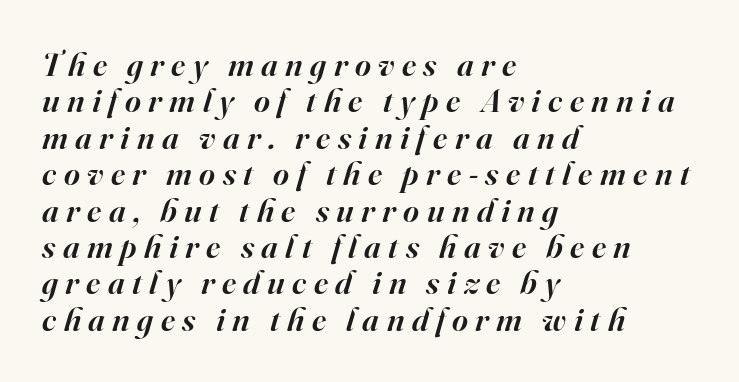
The image shows 34 px semibold serif type, italic (leaning right); set left-aligned, tight line spacing (1.07x), unusually wide letter spacing (+0.22 em), not underlined; high stroke contrast and a small x-height.
